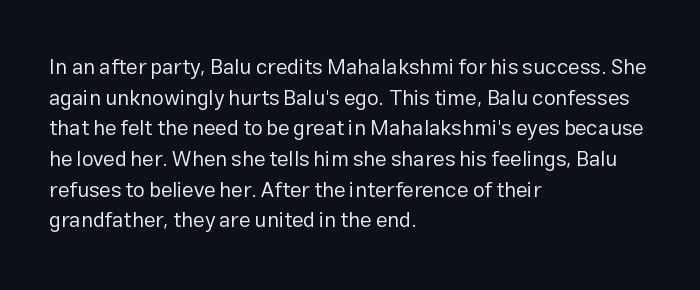
{"italic": "no", "bold": "no", "underline": "no", "align": "left", "line_spacing": "normal", "line_spacing_ratio": 1.46, "letter_spacing": "normal", "letter_spacing_em": 0.0, "glyph_px": 21}
